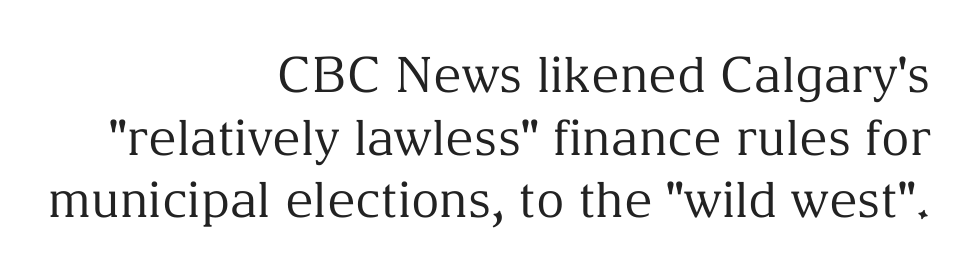
{"serif": "yes", "italic": "no", "bold": "no", "weight": "regular", "width": "normal", "stroke_contrast": "medium", "x_height": "medium", "monospaced": "no", "underline": "no", "align": "right", "line_spacing": "normal", "line_spacing_ratio": 1.28, "letter_spacing": "normal", "letter_spacing_em": 0.0, "glyph_px": 49}
